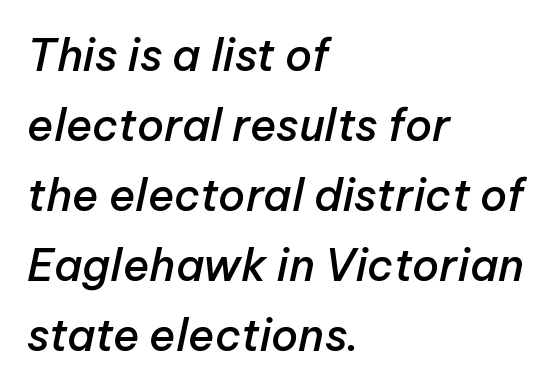
Nobody drew a line under any word here. Looking at the ascenders, they clearly lean. Students, note that the glyphs here touch the page at normal intervals. Every letter is mildly thick-stroked: semibold rather than bold. Each new line begins a customary step beneath the previous one.
